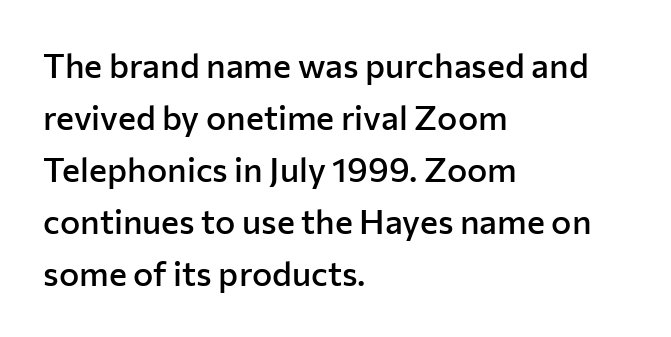
{"serif": "no", "italic": "no", "bold": "semi", "weight": "semibold", "width": "normal", "stroke_contrast": "low", "x_height": "medium", "monospaced": "no", "underline": "no", "align": "left", "line_spacing": "normal", "line_spacing_ratio": 1.53, "letter_spacing": "normal", "letter_spacing_em": 0.0, "glyph_px": 34}
